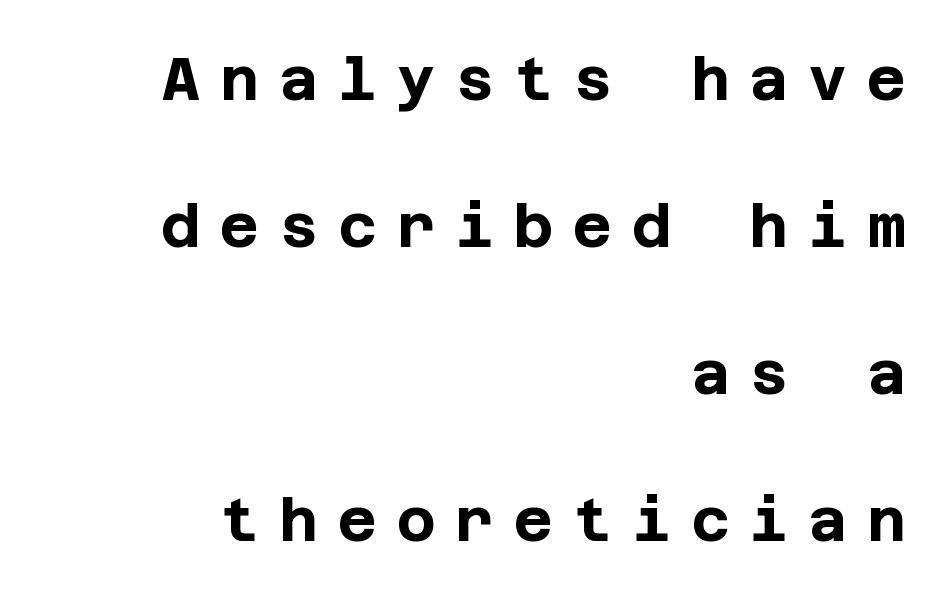
{"serif": "no", "italic": "no", "bold": "yes", "weight": "bold", "width": "normal", "stroke_contrast": "low", "x_height": "large", "underline": "no", "align": "right", "line_spacing": "loose", "line_spacing_ratio": 2.45, "letter_spacing": "wide", "letter_spacing_em": 0.33, "glyph_px": 60}
